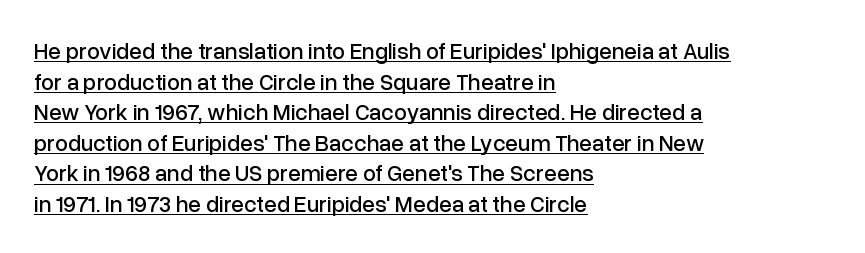
Q: Is the text italic (slanted)? A: No, it is upright.
Q: Is the text underlined? A: Yes.
Q: How is the paragraph aligned? A: Left-aligned.
Q: Is the spacing between letters normal or unusually wide? A: Normal.
Q: Is the spacing between lines tight, normal or loose? A: Normal.
